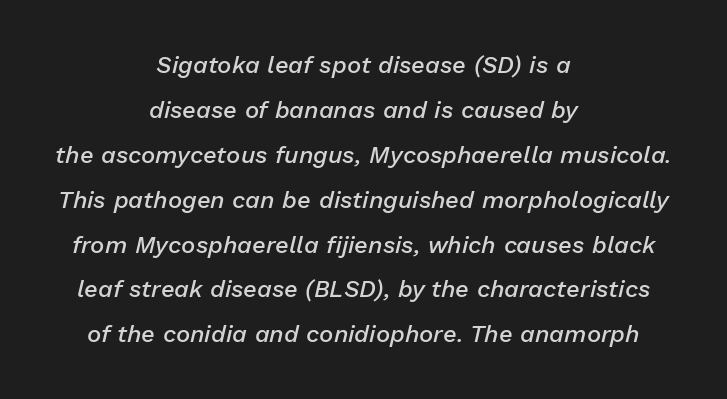
{"italic": "yes", "lean": "right", "slant_degrees": 13, "bold": "semi", "underline": "no", "align": "center", "line_spacing_ratio": 1.87, "letter_spacing": "normal", "letter_spacing_em": 0.0, "glyph_px": 24}
